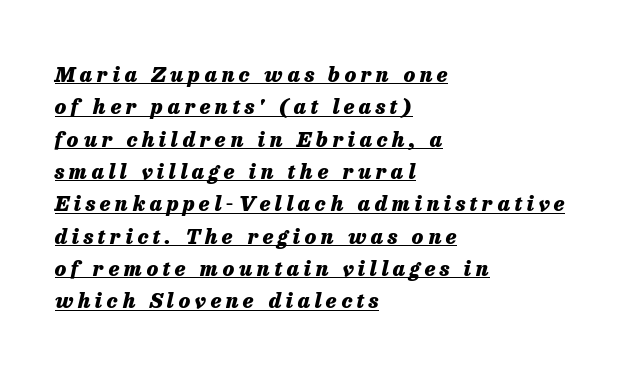
What decoration does the sample have? An underline. Inter-character spacing is expanded well beyond the font's built-in metrics. The typesetting leans heavy: a genuine bold. The font's italic variant was chosen for this text. Compared with typical paragraphs, the rows here are spaced about the same. One-word summary of the alignment: left.
